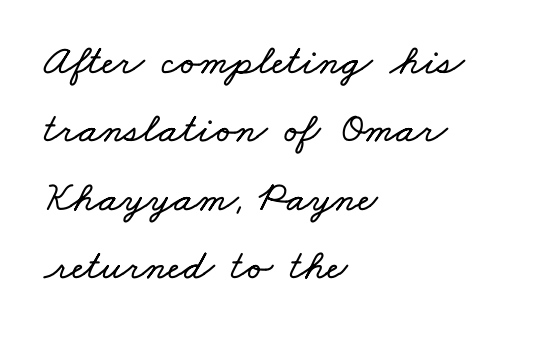
{"width": "wide", "stroke_contrast": "low", "x_height": "small", "monospaced": "no", "underline": "no", "align": "left", "line_spacing": "normal", "line_spacing_ratio": 1.59, "letter_spacing": "normal", "letter_spacing_em": 0.0, "glyph_px": 43}
